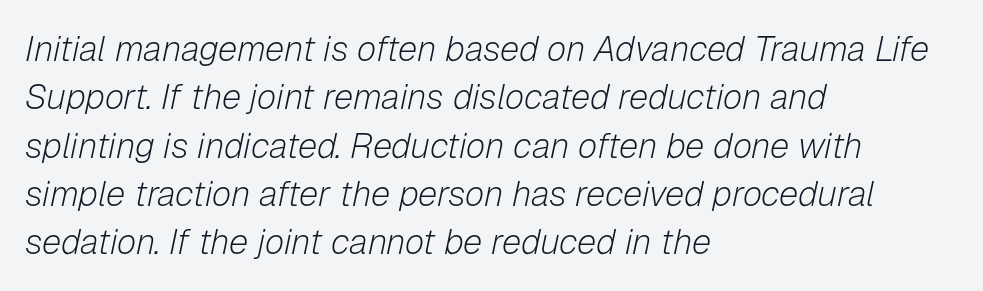
The image shows 35 px light type, italic (leaning right); set left-aligned, normal line spacing (1.38x), normal letter spacing, not underlined; low stroke contrast and a medium x-height.
